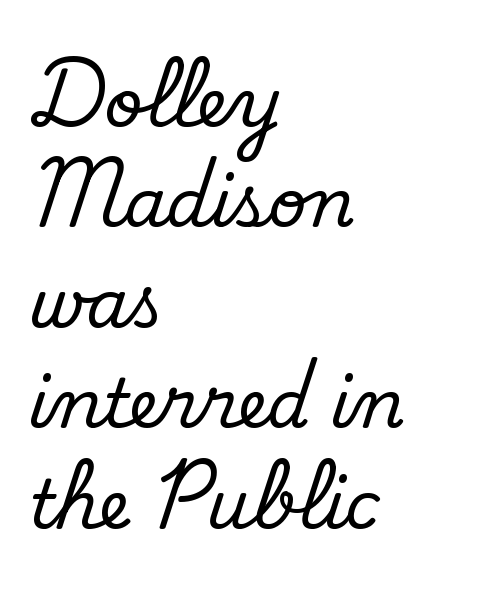
Q: Is the text bold? A: No.
Q: Is the typeface a serif or a sans-serif typeface? A: Sans-serif.
Q: Is the text underlined? A: No.
Q: How is the paragraph aligned? A: Left-aligned.
Q: Is the spacing between letters normal or unusually wide? A: Normal.
Q: Is the spacing between lines tight, normal or loose? A: Normal.
Q: Width (condensed, normal, or wide)? A: Normal.
Q: Stroke contrast? A: Low.
Q: x-height? A: Small.
Q: Monospaced? A: No.
